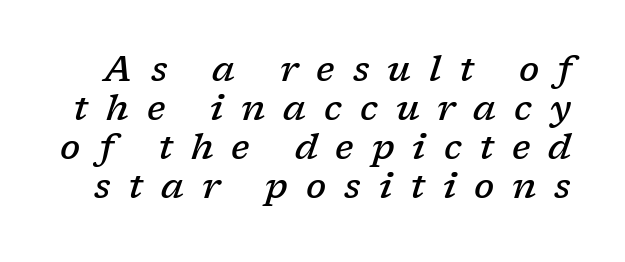
{"serif": "yes", "italic": "yes", "lean": "right", "slant_degrees": 17, "bold": "semi", "weight": "semibold", "width": "normal", "stroke_contrast": "low", "x_height": "medium", "monospaced": "no", "underline": "no", "line_spacing": "tight", "line_spacing_ratio": 1.08, "letter_spacing": "wide", "letter_spacing_em": 0.5, "glyph_px": 36}
